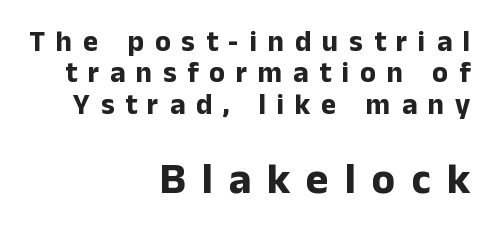
The image shows 43 px bold sans-serif type, upright; set right-aligned, tight line spacing (1.08x), unusually wide letter spacing (+0.37 em), not underlined; the second (bottom) block is 1.48x larger; low stroke contrast and a medium x-height.
